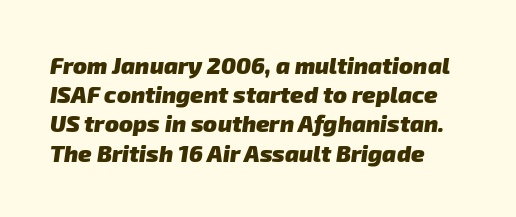
Q: Is the text bold? A: Yes.
Q: Is the text underlined? A: No.
Q: How is the paragraph aligned? A: Left-aligned.
Q: Is the spacing between letters normal or unusually wide? A: Normal.
Q: Is the spacing between lines tight, normal or loose? A: Normal.
